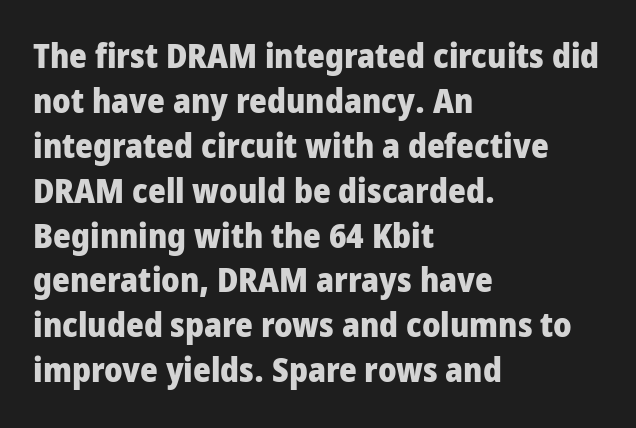
Q: Is the text bold? A: Yes.
Q: Is the text italic (slanted)? A: No, it is upright.
Q: Is the typeface a serif or a sans-serif typeface? A: Sans-serif.
Q: Is the text underlined? A: No.
Q: How is the paragraph aligned? A: Left-aligned.
Q: Is the spacing between letters normal or unusually wide? A: Normal.
Q: Is the spacing between lines tight, normal or loose? A: Normal.
Q: Width (condensed, normal, or wide)? A: Condensed.
Q: Stroke contrast? A: Low.
Q: x-height? A: Large.
Q: Monospaced? A: No.
